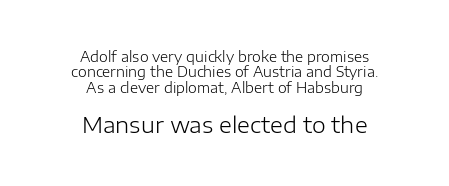
{"italic": "no", "bold": "no", "underline": "no", "align": "center", "line_spacing": "tight", "line_spacing_ratio": 1.09, "letter_spacing": "normal", "letter_spacing_em": 0.0, "larger_block": "second", "size_ratio": 1.57, "glyph_px": 22}
